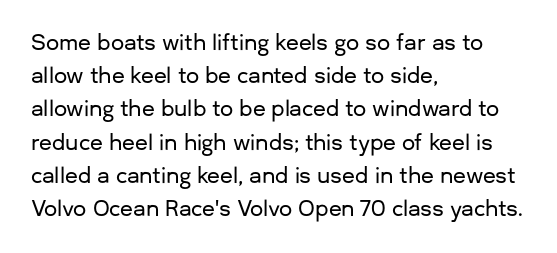
The image shows 21 px text type, upright; set left-aligned, normal line spacing (1.58x), normal letter spacing, not underlined.
